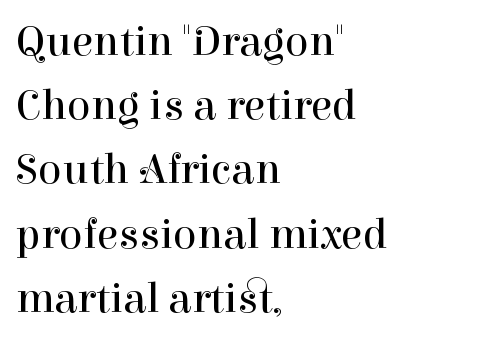
{"serif": "yes", "italic": "no", "bold": "no", "weight": "regular", "width": "normal", "stroke_contrast": "high", "x_height": "medium", "monospaced": "no", "underline": "no", "align": "left", "line_spacing": "normal", "line_spacing_ratio": 1.46, "letter_spacing": "normal", "letter_spacing_em": 0.0, "glyph_px": 44}
